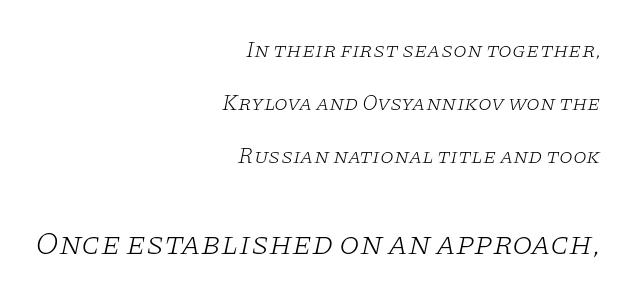
Size contrast runs from small at the top to large at the bottom. What's the leading like? Stretched, with rows far apart. Caption: multi-line text, flush right, ragged left. Honestly, there is no underline to notice here at all.
